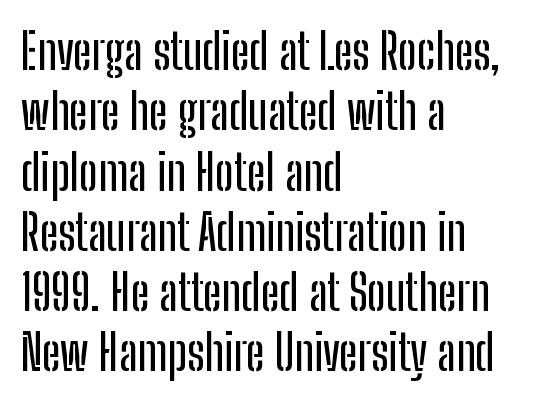
Q: Is the text italic (slanted)? A: No, it is upright.
Q: Is the typeface a serif or a sans-serif typeface? A: Sans-serif.
Q: Is the text underlined? A: No.
Q: How is the paragraph aligned? A: Left-aligned.
Q: Is the spacing between letters normal or unusually wide? A: Normal.
Q: Width (condensed, normal, or wide)? A: Condensed.
Q: Stroke contrast? A: Low.
Q: x-height? A: Medium.
Q: Monospaced? A: No.
